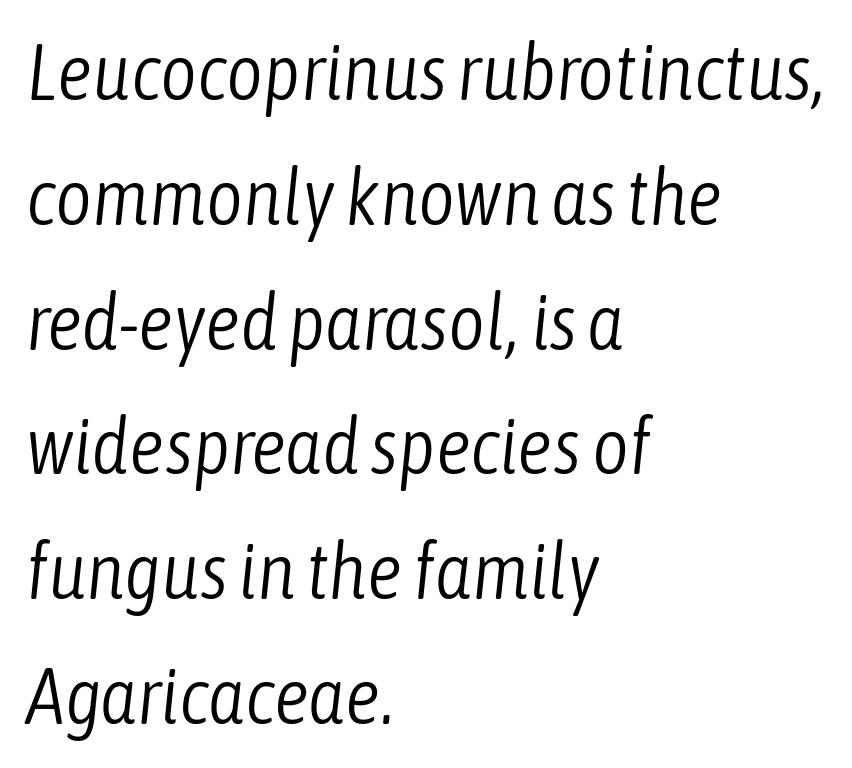
The image shows 79 px light, condensed type, italic (leaning right); set left-aligned, normal line spacing (1.58x), normal letter spacing, not underlined; low stroke contrast and a medium x-height.
